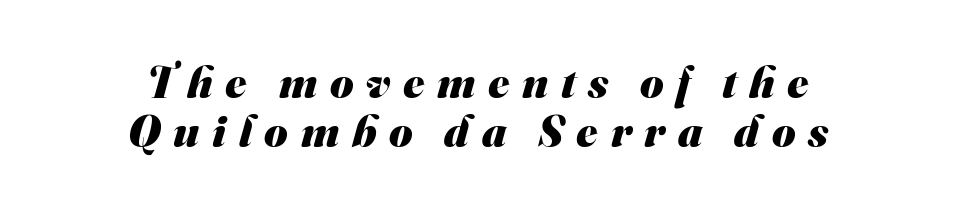
The letters carry no serifs — their stems end cleanly without finishing strokes. These lines are centered, leaving both edges ragged. Loose tracking; the words dissolve into strings of separated letters. A dark, heavy texture on the line: the type is bold. Students, observe: this is what under-led, compact text looks like. Spacing verdict: proportional, widths tailored to each character.
